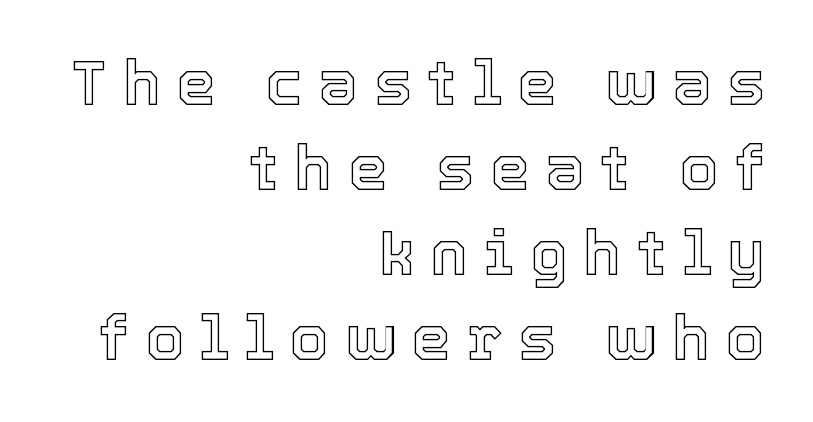
{"italic": "no", "width": "normal", "x_height": "medium", "monospaced": "no", "underline": "no", "align": "right", "line_spacing": "normal", "line_spacing_ratio": 1.35, "letter_spacing": "wide", "letter_spacing_em": 0.25, "glyph_px": 63}
